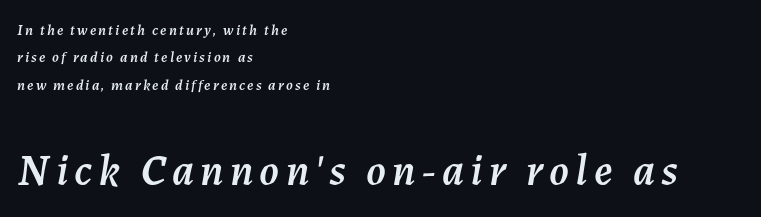
Has an underline been added? It has not. You could not count columns in this text — the font is proportionally spaced. Yep, that's italic — everything's leaning. Of the two passages, the one underneath uses the larger point size. Visually the block forms a straight wall on the left and a jagged coastline on the right.
